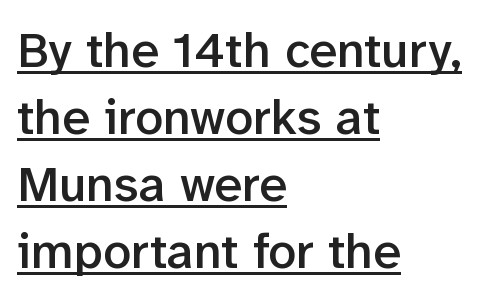
The image shows 50 px semibold sans-serif type, upright; set left-aligned, normal line spacing (1.34x), normal letter spacing, underlined; low stroke contrast and a medium x-height.
